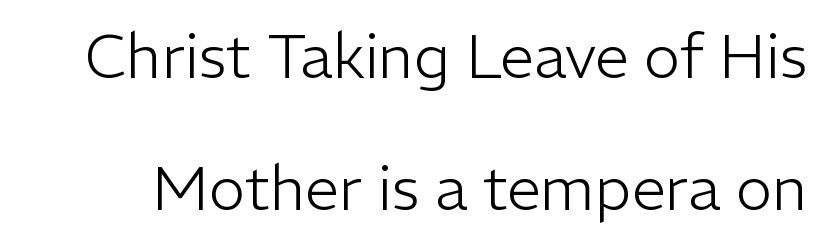
Q: Is the text bold? A: No.
Q: Is the text italic (slanted)? A: No, it is upright.
Q: Is the typeface a serif or a sans-serif typeface? A: Sans-serif.
Q: Is the text underlined? A: No.
Q: Is the spacing between letters normal or unusually wide? A: Normal.
Q: Is the spacing between lines tight, normal or loose? A: Loose.
Q: Width (condensed, normal, or wide)? A: Normal.
Q: Stroke contrast? A: Low.
Q: x-height? A: Medium.
Q: Monospaced? A: No.
